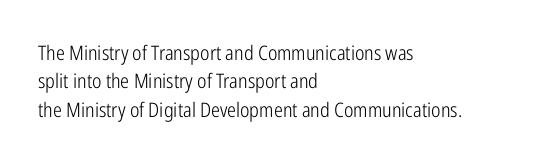
Q: Is the text bold? A: No.
Q: Is the text italic (slanted)? A: No, it is upright.
Q: Is the text underlined? A: No.
Q: How is the paragraph aligned? A: Left-aligned.
Q: Is the spacing between letters normal or unusually wide? A: Normal.
Q: Is the spacing between lines tight, normal or loose? A: Normal.
